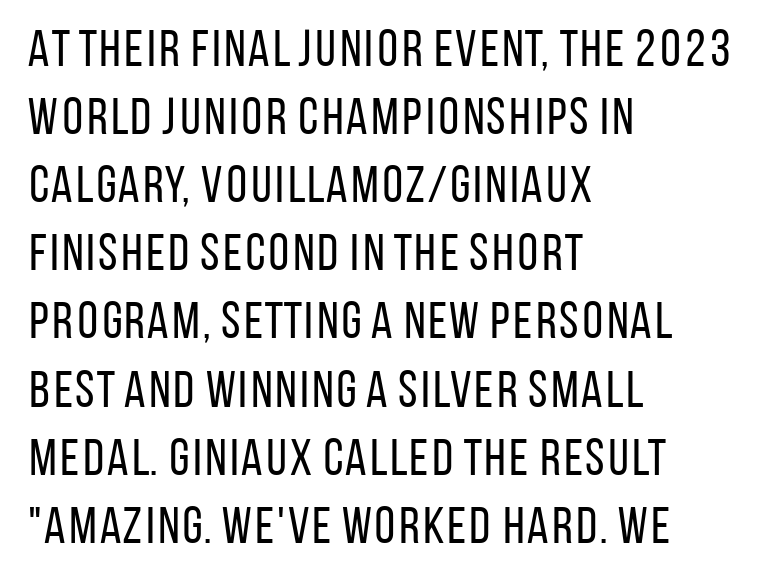
This sample is left-justified, so line endings fall wherever the words run out. No heavy texture on the line: the type isn't bold. Each letter keeps its own natural width here, so spacing adapts to shape. The rendering uses a moderate line-height, typical for paragraphs. Honestly, the letter spacing is just normal — you wouldn't notice it. Serifs: no, the terminals of the letterforms are clean.
